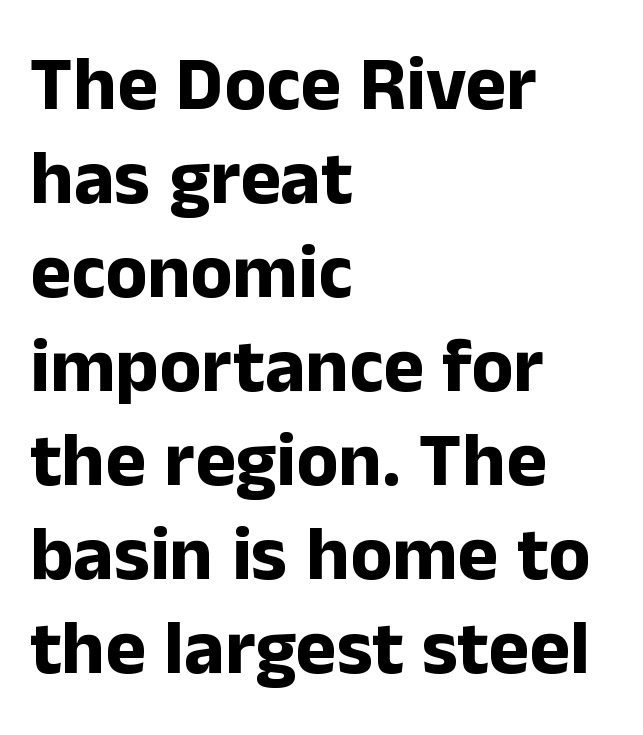
{"serif": "no", "italic": "no", "bold": "yes", "weight": "bold", "width": "normal", "stroke_contrast": "low", "x_height": "medium", "monospaced": "no", "underline": "no", "align": "left", "line_spacing_ratio": 1.22, "letter_spacing": "normal", "letter_spacing_em": 0.0, "glyph_px": 77}
